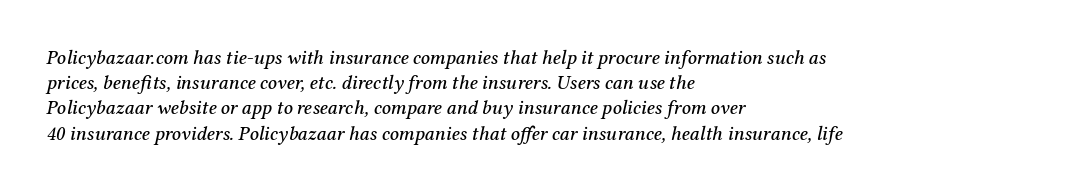
{"italic": "yes", "lean": "right", "slant_degrees": 12, "underline": "no", "align": "left", "line_spacing": "normal", "line_spacing_ratio": 1.26, "letter_spacing": "normal", "letter_spacing_em": 0.0, "glyph_px": 20}
